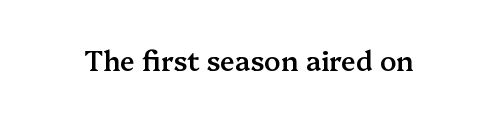
Honestly, the letter spacing is just normal — you wouldn't notice it. Only glyphs here, with clear space below each row. The typography opts for an upright posture over an oblique one. Set as a demibold, roughly 600 on the weight scale.
